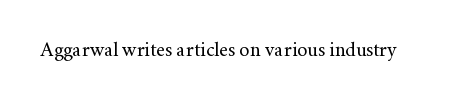
The image shows 20 px text type, upright; set normal letter spacing, not underlined.
